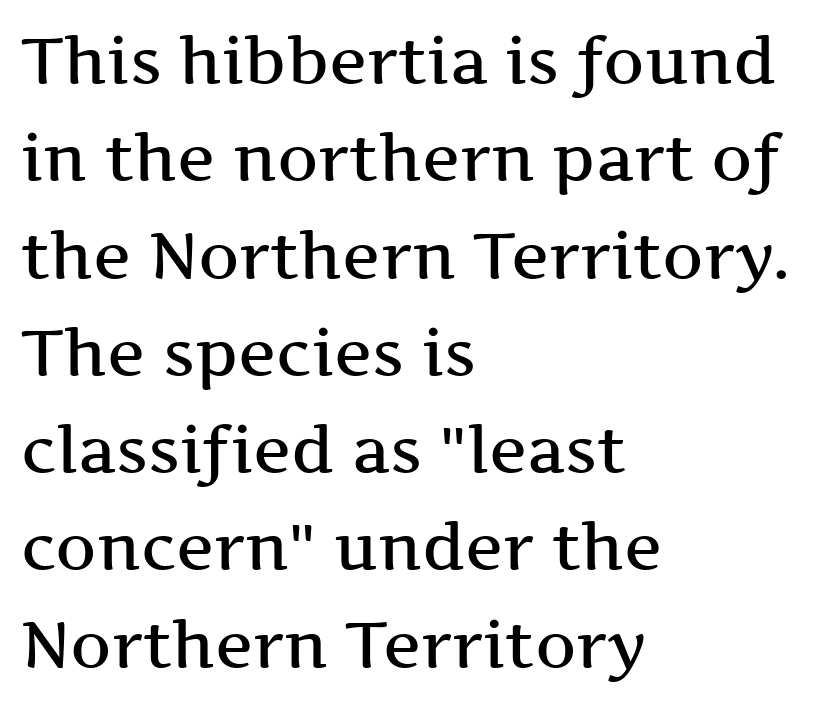
The image shows 64 px semibold, wide serif type, upright; set left-aligned, normal line spacing (1.52x), normal letter spacing, not underlined; medium stroke contrast and a medium x-height.
